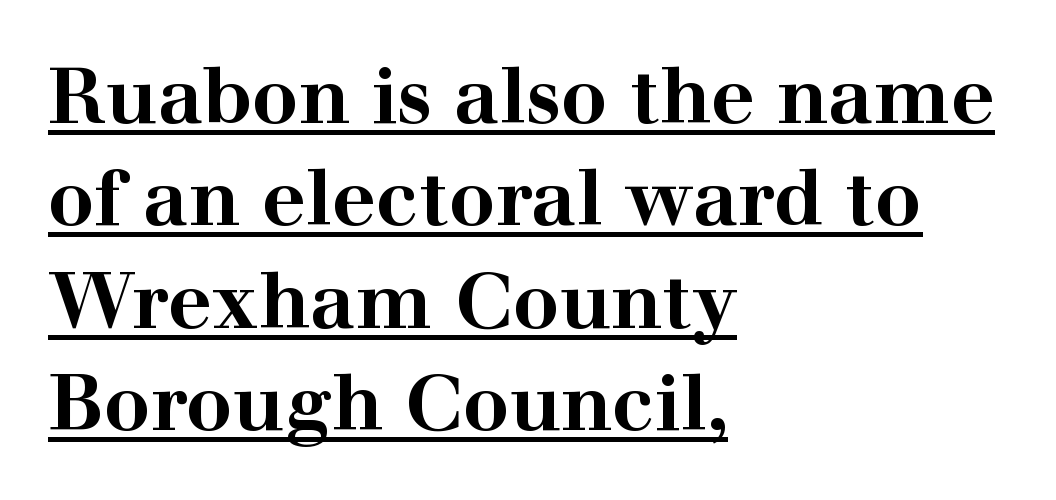
Reading down the column, the eye jumps a familiar distance to each next line. Students, observe the line beneath the letters — that is underlining. Short note: letters normally spaced. Look at the stroke-to-counter ratio: heavy, a bold.
